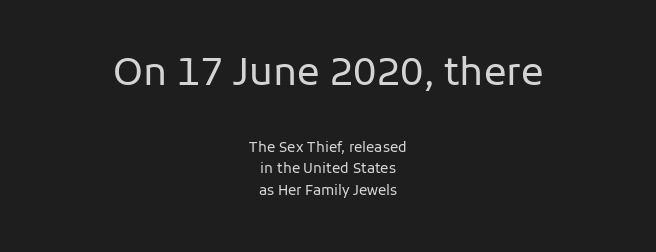
The rendering shows plain stroke endings on the letterforms — a sans-serif design. Is the block centered? Yes — each line is placed symmetrically about the middle. The tracking reads as untouched default to a designer's eye. Looks like regular typesetting: each glyph gets only the width it needs.
